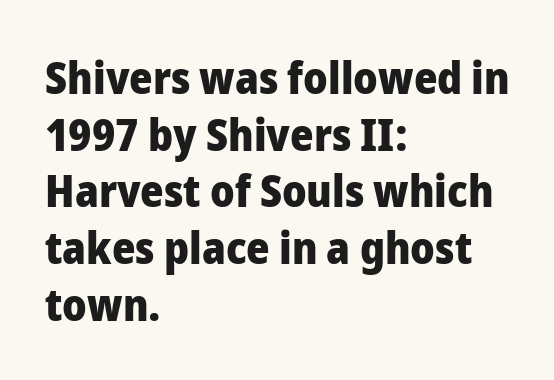
The image shows 45 px heavy sans-serif type, upright; set left-aligned, normal line spacing (1.26x), normal letter spacing, not underlined; low stroke contrast and a medium x-height.
